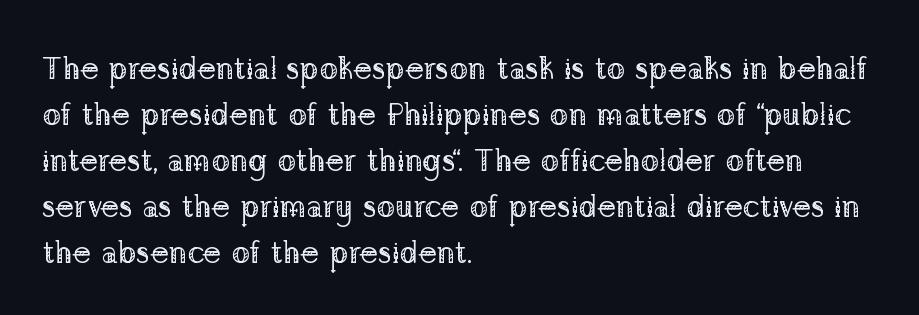
Q: Is the text bold? A: No.
Q: Is the text italic (slanted)? A: No, it is upright.
Q: Is the typeface a serif or a sans-serif typeface? A: Serif.
Q: Is the text underlined? A: No.
Q: How is the paragraph aligned? A: Left-aligned.
Q: Is the spacing between letters normal or unusually wide? A: Normal.
Q: Is the spacing between lines tight, normal or loose? A: Normal.
Q: Width (condensed, normal, or wide)? A: Normal.
Q: Stroke contrast? A: Low.
Q: x-height? A: Medium.
Q: Monospaced? A: No.
